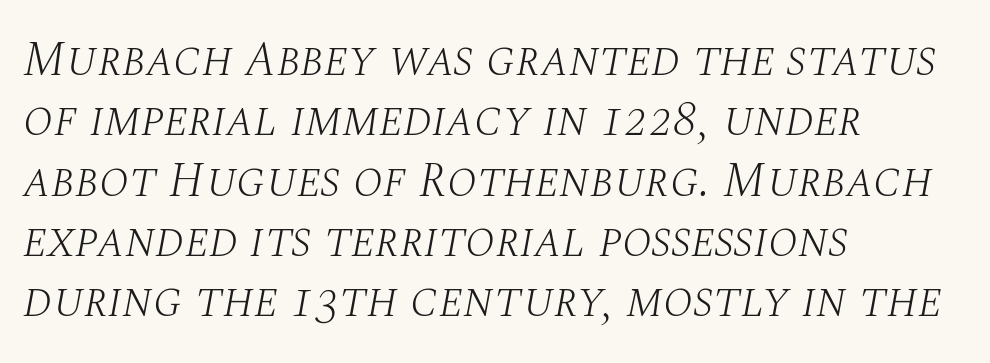
Q: Is the text bold? A: No.
Q: Is the text italic (slanted)? A: Yes, it leans right by about 10 degrees.
Q: Is the typeface a serif or a sans-serif typeface? A: Serif.
Q: Is the text underlined? A: No.
Q: How is the paragraph aligned? A: Left-aligned.
Q: Is the spacing between letters normal or unusually wide? A: Normal.
Q: Width (condensed, normal, or wide)? A: Normal.
Q: Stroke contrast? A: Medium.
Q: x-height? A: Large.
Q: Monospaced? A: No.
